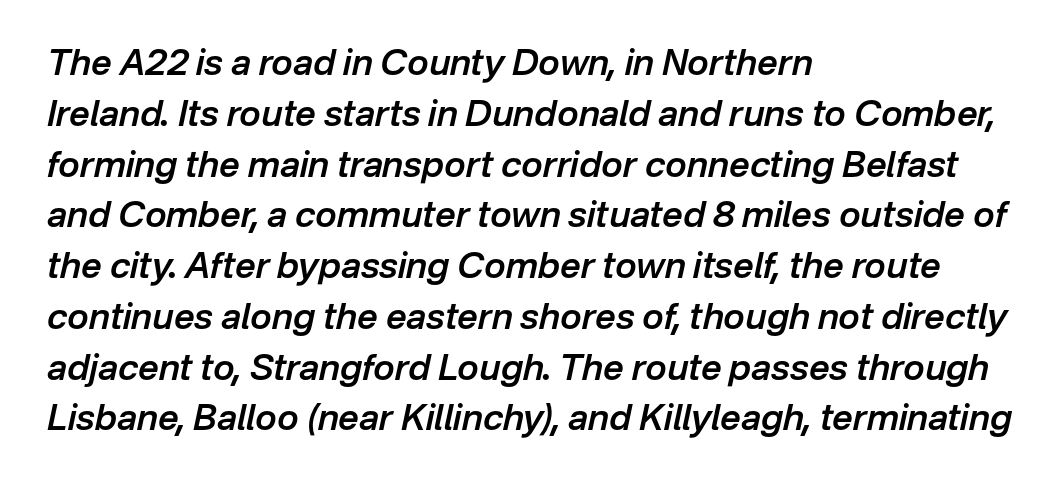
Spacing verdict: proportional, widths tailored to each character. Regular leading. Words appear dense and cohesive because spacing is normal. The specimen reads as italic at a glance.
